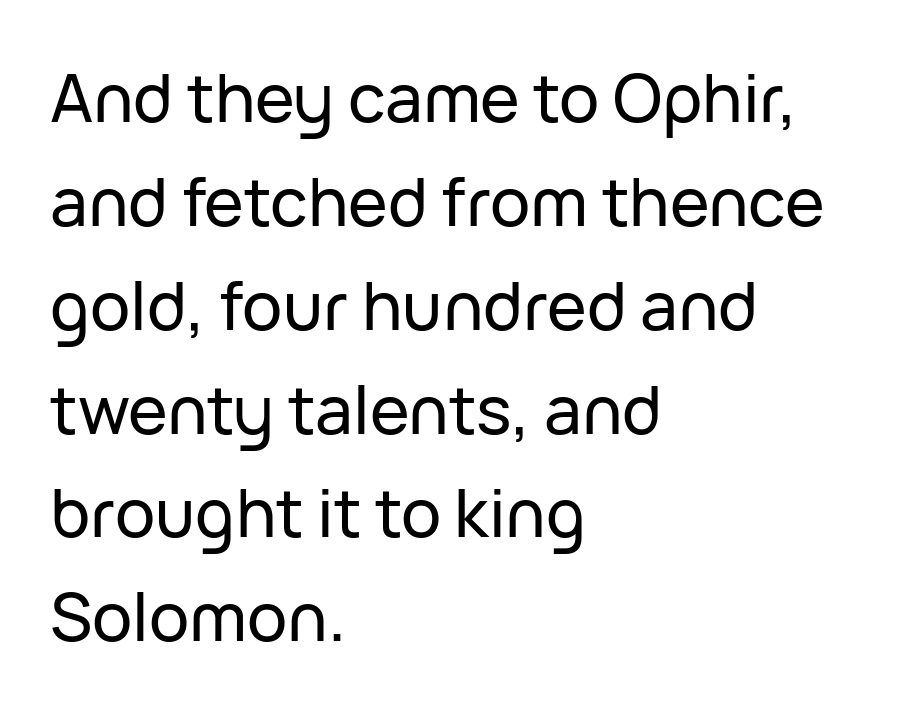
Q: Is the text italic (slanted)? A: No, it is upright.
Q: Is the typeface a serif or a sans-serif typeface? A: Sans-serif.
Q: Is the text underlined? A: No.
Q: How is the paragraph aligned? A: Left-aligned.
Q: Is the spacing between letters normal or unusually wide? A: Normal.
Q: Is the spacing between lines tight, normal or loose? A: Normal.
Q: Width (condensed, normal, or wide)? A: Normal.
Q: Stroke contrast? A: Low.
Q: x-height? A: Medium.
Q: Monospaced? A: No.
